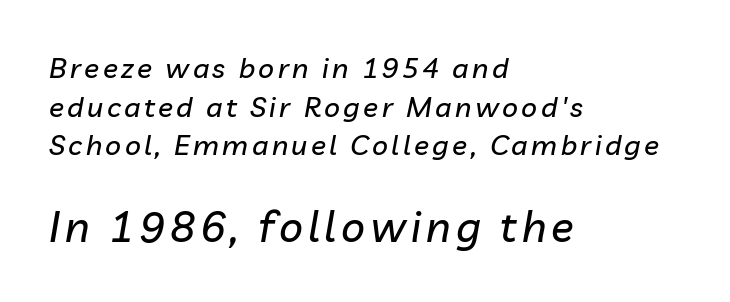
Q: Is the text italic (slanted)? A: Yes, it leans right by about 10 degrees.
Q: Is the text underlined? A: No.
Q: How is the paragraph aligned? A: Left-aligned.
Q: Is the spacing between lines tight, normal or loose? A: Normal.
Q: Which block of text is set in a larger size, the first (top) or the second (bottom)? A: The second (bottom) one.
Q: Width (condensed, normal, or wide)? A: Normal.
Q: Stroke contrast? A: Low.
Q: x-height? A: Medium.
Q: Monospaced? A: No.
